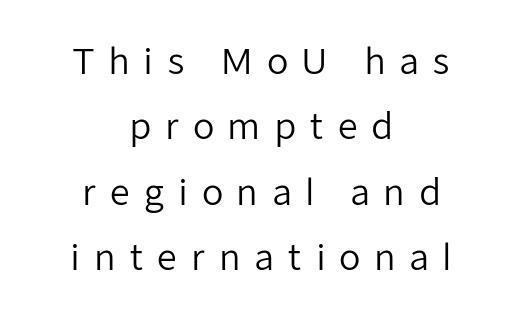
The image shows 35 px regular-weight sans-serif type, upright; set centered, line spacing 1.87x, unusually wide letter spacing (+0.38 em), not underlined; low stroke contrast and a medium x-height.
